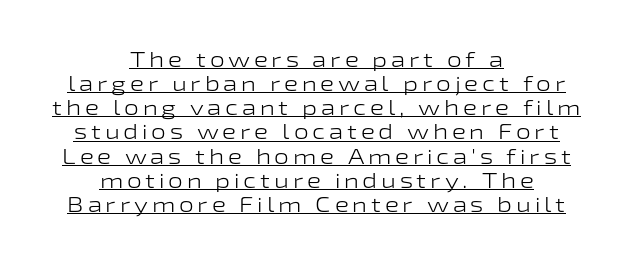
{"italic": "no", "bold": "no", "underline": "yes", "align": "center", "line_spacing": "tight", "line_spacing_ratio": 1.15, "glyph_px": 21}
